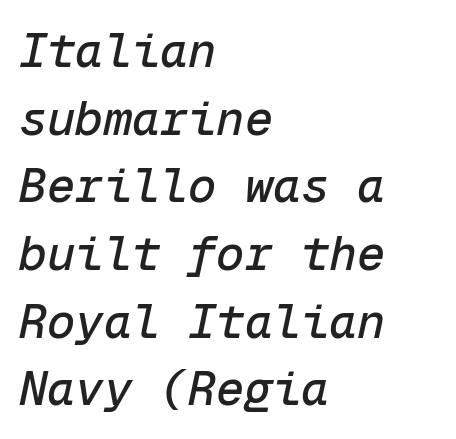
Q: Is the text italic (slanted)? A: Yes, it leans right by about 12 degrees.
Q: Is the text underlined? A: No.
Q: How is the paragraph aligned? A: Left-aligned.
Q: Is the spacing between letters normal or unusually wide? A: Normal.
Q: Is the spacing between lines tight, normal or loose? A: Normal.
Q: Width (condensed, normal, or wide)? A: Normal.
Q: Stroke contrast? A: Low.
Q: x-height? A: Medium.
Q: Monospaced? A: Yes.
